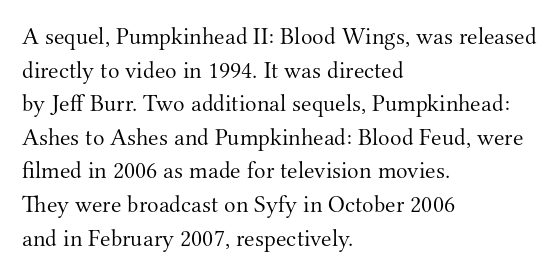
Q: Is the text bold? A: No.
Q: Is the text italic (slanted)? A: No, it is upright.
Q: Is the text underlined? A: No.
Q: How is the paragraph aligned? A: Left-aligned.
Q: Is the spacing between letters normal or unusually wide? A: Normal.
Q: Is the spacing between lines tight, normal or loose? A: Normal.
